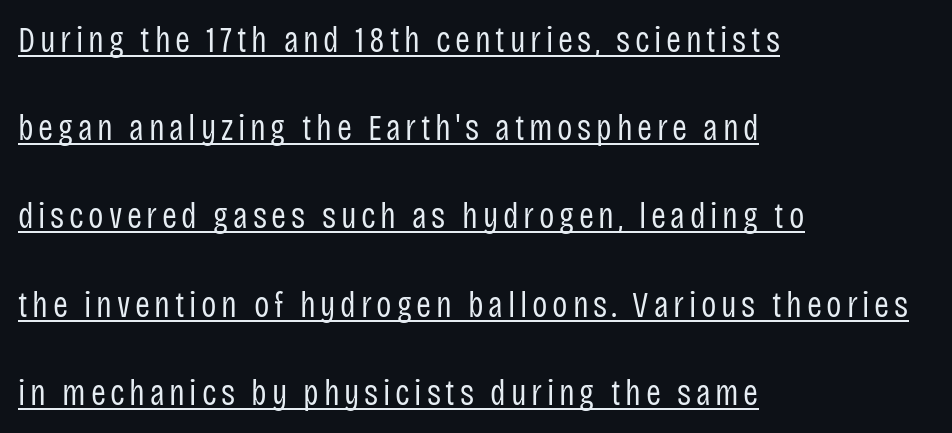
The image shows 36 px regular-weight, condensed sans-serif type, upright; set left-aligned, loose line spacing (2.45x), underlined; low stroke contrast and a large x-height.
